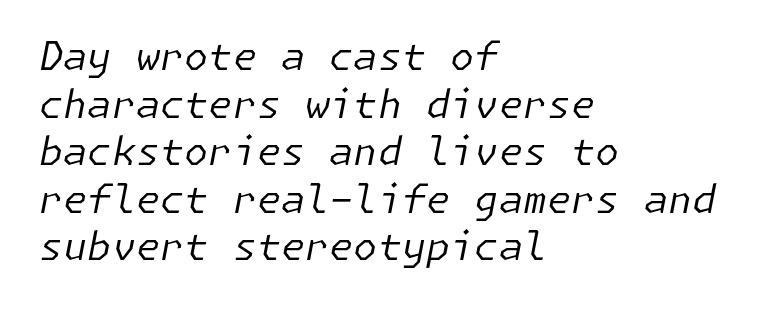
The image shows 39 px regular-weight type, italic (leaning right); set left-aligned, line spacing 1.22x, normal letter spacing, not underlined; low stroke contrast and a medium x-height.
